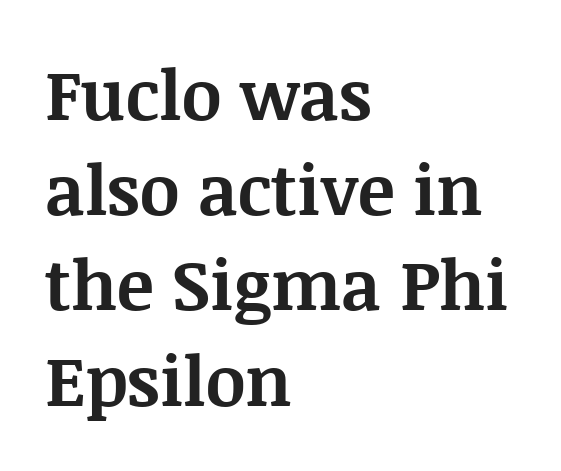
{"serif": "yes", "italic": "no", "bold": "yes", "weight": "bold", "width": "normal", "stroke_contrast": "medium", "x_height": "large", "monospaced": "no", "underline": "no", "align": "left", "line_spacing": "normal", "line_spacing_ratio": 1.38, "letter_spacing": "normal", "letter_spacing_em": 0.0, "glyph_px": 69}
